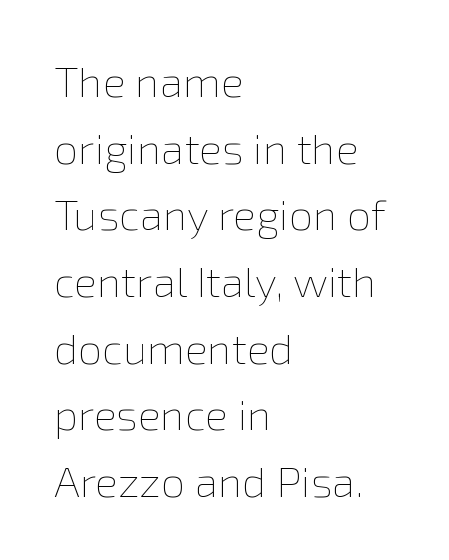
Is the letter spacing exaggerated? No — it looks like the ordinary default. This block has exactly the height ordinary leading produces. These lines stack with their left ends in a neat column. This sample has the flowing, uneven cadence of proportional lettering. The face looks like a standard text weight, possibly lighter. Does the lettering tilt? It doesn't — this is upright.
